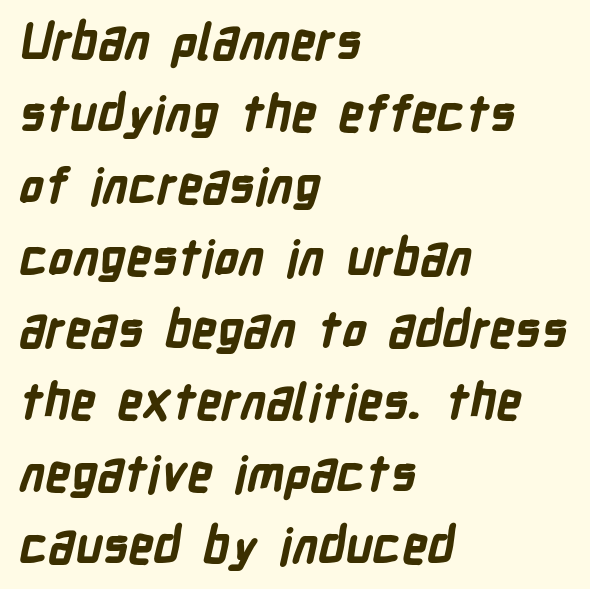
{"serif": "no", "bold": "yes", "weight": "bold", "width": "condensed", "stroke_contrast": "low", "x_height": "medium", "monospaced": "no", "underline": "no", "align": "left", "line_spacing": "normal", "line_spacing_ratio": 1.47, "letter_spacing": "normal", "letter_spacing_em": 0.0, "glyph_px": 49}
